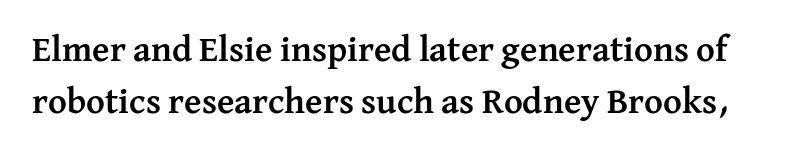
The image shows 36 px semibold serif type, upright; set normal line spacing (1.44x), normal letter spacing, not underlined; medium stroke contrast and a medium x-height.
